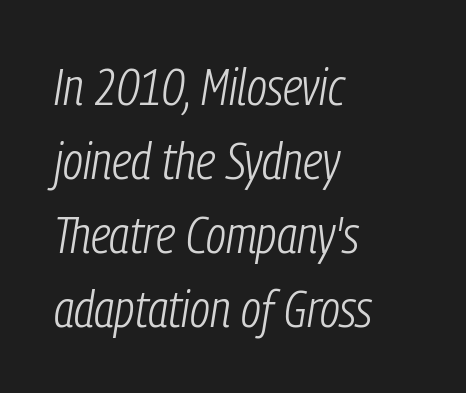
{"italic": "yes", "lean": "right", "slant_degrees": 9, "bold": "no", "weight": "light", "width": "condensed", "stroke_contrast": "low", "x_height": "medium", "monospaced": "no", "underline": "no", "align": "left", "line_spacing": "normal", "line_spacing_ratio": 1.42, "letter_spacing": "normal", "letter_spacing_em": 0.0, "glyph_px": 52}
